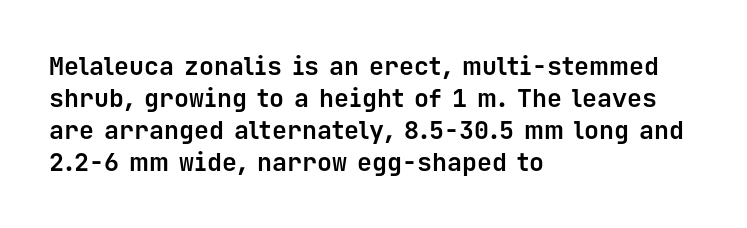
Q: Is the text bold? A: Yes.
Q: Is the text italic (slanted)? A: No, it is upright.
Q: Is the text underlined? A: No.
Q: How is the paragraph aligned? A: Left-aligned.
Q: Is the spacing between letters normal or unusually wide? A: Normal.
Q: Is the spacing between lines tight, normal or loose? A: Normal.
